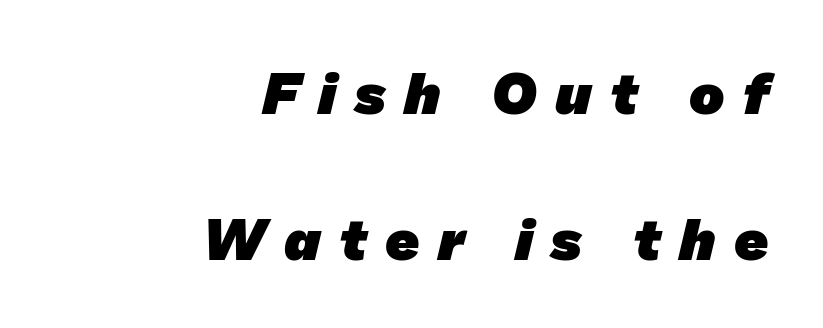
Q: Is the text bold? A: Yes.
Q: Is the typeface a serif or a sans-serif typeface? A: Sans-serif.
Q: Is the text underlined? A: No.
Q: How is the paragraph aligned? A: Right-aligned.
Q: Is the spacing between letters normal or unusually wide? A: Unusually wide.
Q: Is the spacing between lines tight, normal or loose? A: Loose.
Q: Width (condensed, normal, or wide)? A: Normal.
Q: Stroke contrast? A: Low.
Q: x-height? A: Medium.
Q: Monospaced? A: No.
